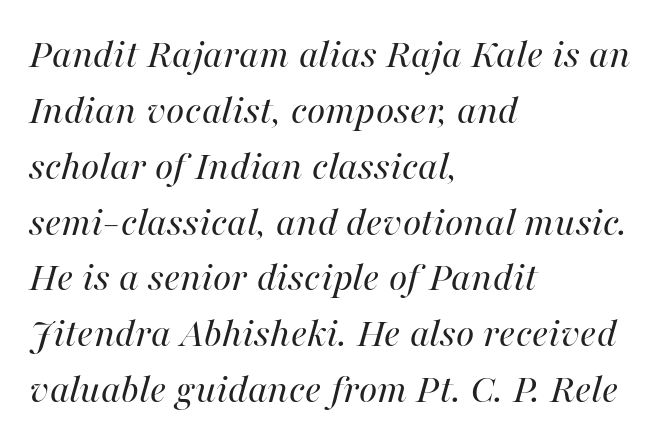
The image shows 42 px regular-weight type, italic (leaning right); set left-aligned, normal line spacing (1.33x), normal letter spacing, not underlined; high stroke contrast and a medium x-height.
